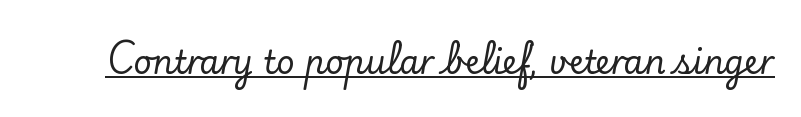
Q: Is the text italic (slanted)? A: Yes.
Q: Is the typeface a serif or a sans-serif typeface? A: Serif.
Q: Is the text underlined? A: Yes.
Q: Is the spacing between letters normal or unusually wide? A: Normal.
Q: Width (condensed, normal, or wide)? A: Normal.
Q: Stroke contrast? A: Low.
Q: x-height? A: Small.
Q: Monospaced? A: No.
